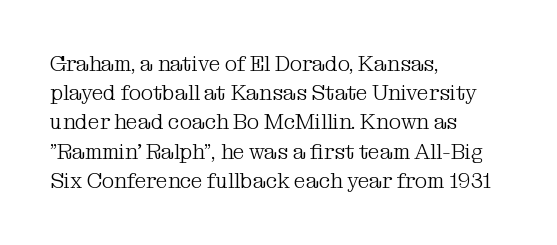
{"italic": "no", "bold": "no", "underline": "no", "align": "left", "line_spacing": "normal", "line_spacing_ratio": 1.39, "letter_spacing": "normal", "letter_spacing_em": 0.0, "glyph_px": 21}
